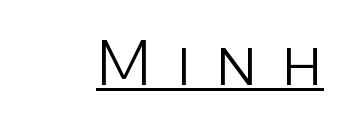
A typesetter would call this proportional, since set widths differ per character. The typeface chosen for these lines omits serifs. The passage shown is underscored from start to finish. Heft: none added — not bold. Every stem runs plumb, perpendicular to the baseline. Honestly, the letter spacing is so wide it's the main thing you notice.
